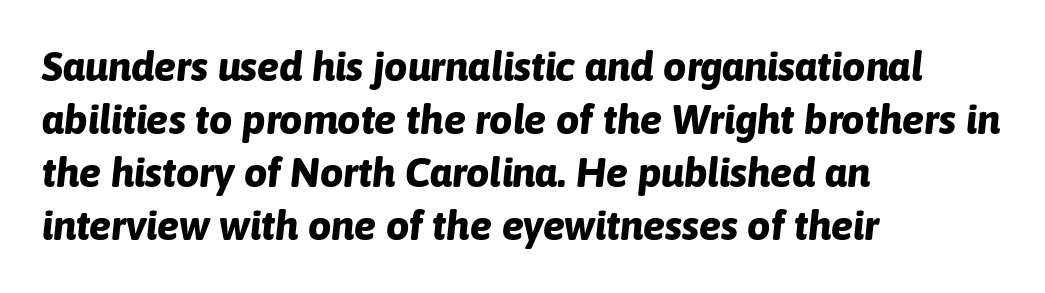
On the weight axis this lands at bold, roughly 700. Students, observe: this is what conventionally led text looks like. Left-aligned paragraph, ragged on the right. When letters slant like this, we call the style italic.
